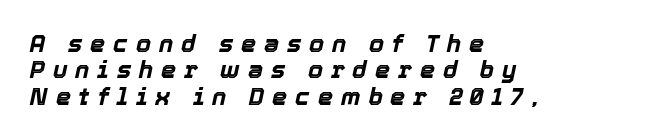
Q: Is the text bold? A: Yes.
Q: Is the text italic (slanted)? A: Yes, it leans right by about 12 degrees.
Q: Is the text underlined? A: No.
Q: How is the paragraph aligned? A: Left-aligned.
Q: Is the spacing between letters normal or unusually wide? A: Unusually wide.
Q: Is the spacing between lines tight, normal or loose? A: Tight.
